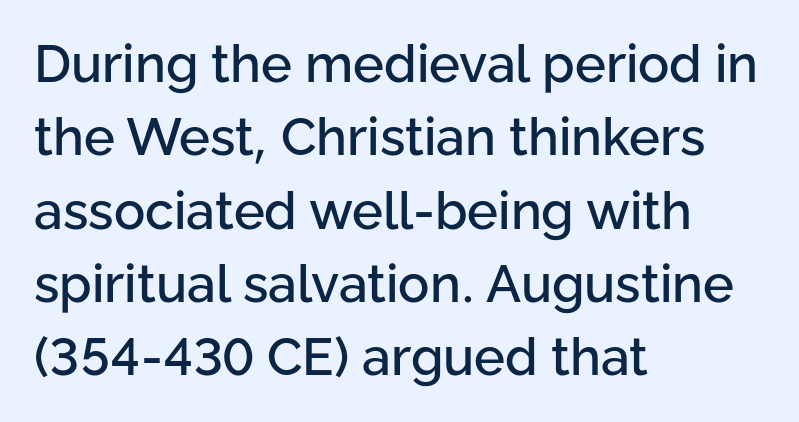
{"serif": "no", "italic": "no", "width": "normal", "stroke_contrast": "low", "x_height": "medium", "monospaced": "no", "underline": "no", "align": "left", "line_spacing": "normal", "line_spacing_ratio": 1.41, "letter_spacing": "normal", "letter_spacing_em": 0.0, "glyph_px": 52}
